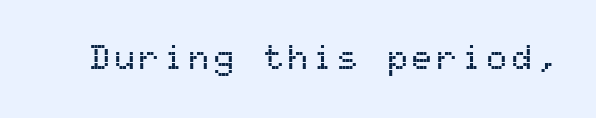
The image shows 34 px sans-serif type, upright, monospaced; set not underlined; medium stroke contrast and a medium x-height.
